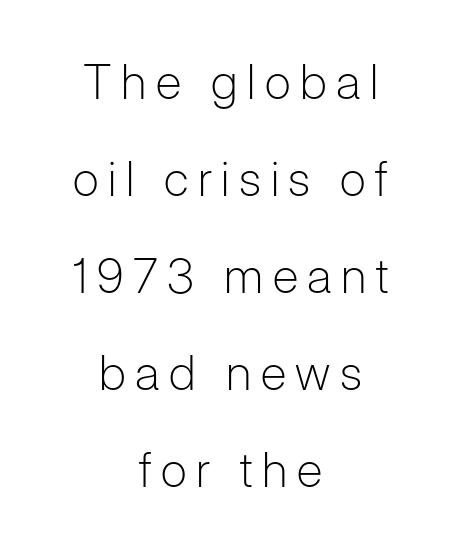
{"serif": "no", "italic": "no", "bold": "no", "weight": "light", "width": "normal", "stroke_contrast": "low", "x_height": "medium", "monospaced": "no", "underline": "no", "align": "center", "line_spacing": "loose", "line_spacing_ratio": 2.02, "letter_spacing": "wide", "letter_spacing_em": 0.2, "glyph_px": 48}
